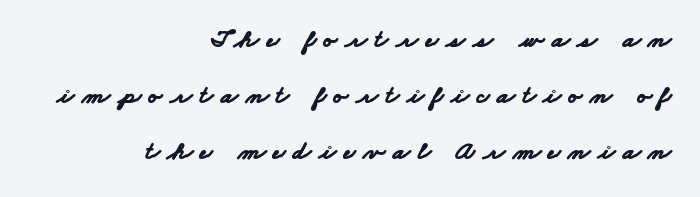
{"bold": "yes", "underline": "no", "align": "right", "line_spacing": "loose", "line_spacing_ratio": 2.15, "letter_spacing": "wide", "letter_spacing_em": 0.29, "glyph_px": 26}
